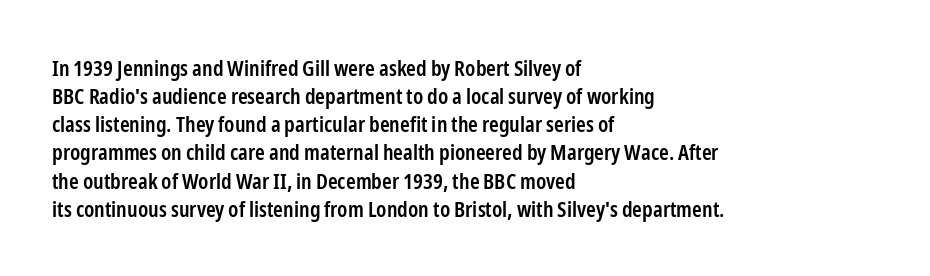
Q: Is the text bold? A: Semi-bold.
Q: Is the text italic (slanted)? A: No, it is upright.
Q: Is the text underlined? A: No.
Q: How is the paragraph aligned? A: Left-aligned.
Q: Is the spacing between letters normal or unusually wide? A: Normal.
Q: Is the spacing between lines tight, normal or loose? A: Normal.
